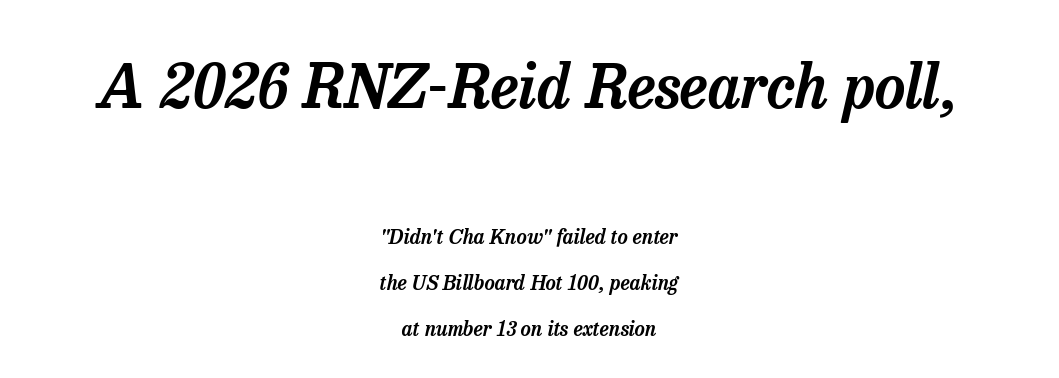
Q: Is the text italic (slanted)? A: Yes, it leans right by about 13 degrees.
Q: Is the typeface a serif or a sans-serif typeface? A: Serif.
Q: Is the text underlined? A: No.
Q: How is the paragraph aligned? A: Centered.
Q: Is the spacing between letters normal or unusually wide? A: Normal.
Q: Is the spacing between lines tight, normal or loose? A: Loose.
Q: Which block of text is set in a larger size, the first (top) or the second (bottom)? A: The first (top) one.
Q: Width (condensed, normal, or wide)? A: Normal.
Q: Stroke contrast? A: Low.
Q: x-height? A: Medium.
Q: Monospaced? A: No.
